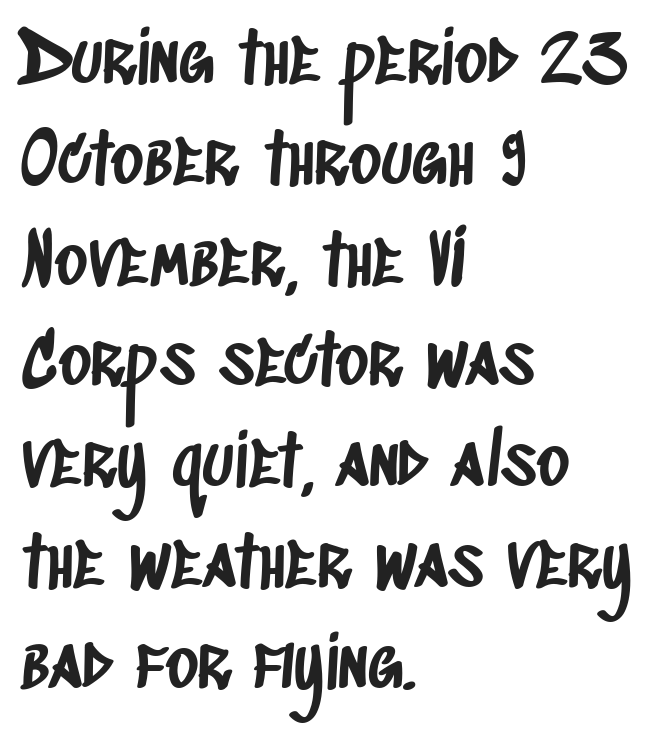
{"serif": "no", "width": "condensed", "stroke_contrast": "low", "x_height": "large", "monospaced": "no", "underline": "no", "align": "left", "line_spacing": "normal", "line_spacing_ratio": 1.44, "letter_spacing": "normal", "letter_spacing_em": 0.0, "glyph_px": 70}
